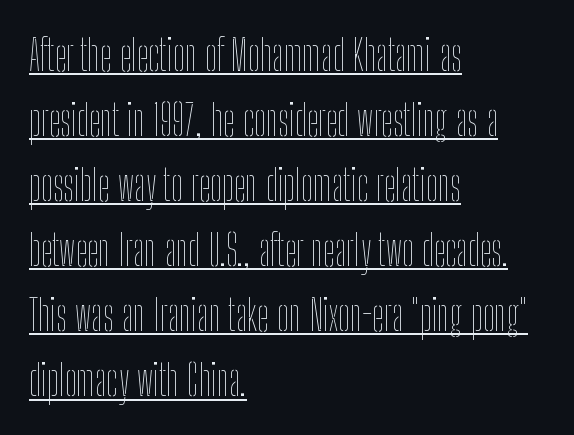
Q: Is the text bold? A: No.
Q: Is the text italic (slanted)? A: No, it is upright.
Q: Is the text underlined? A: Yes.
Q: How is the paragraph aligned? A: Left-aligned.
Q: Is the spacing between letters normal or unusually wide? A: Normal.
Q: Is the spacing between lines tight, normal or loose? A: Normal.
Q: Width (condensed, normal, or wide)? A: Condensed.
Q: Stroke contrast? A: Low.
Q: x-height? A: Medium.
Q: Monospaced? A: No.
